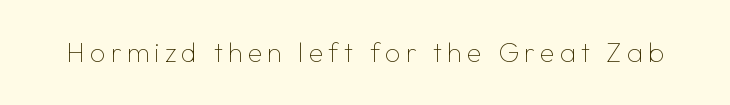
The image shows 27 px text type, upright; set not underlined.
